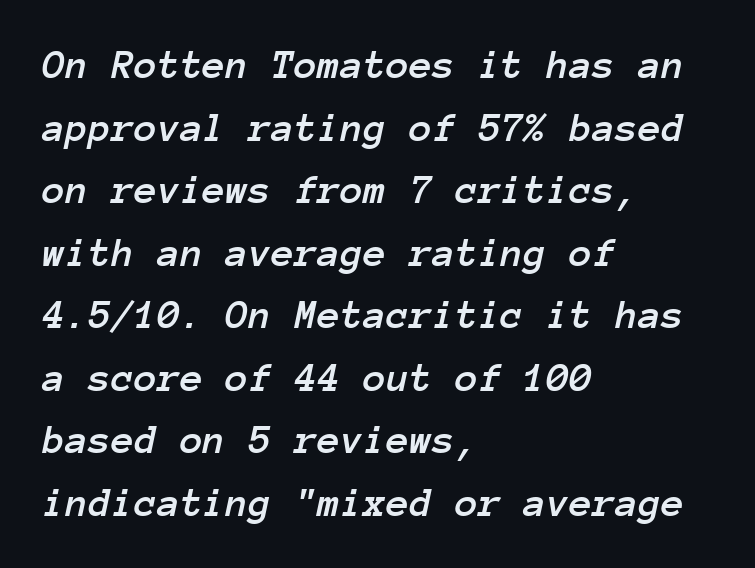
The image shows 42 px text type, italic (leaning right), monospaced; set left-aligned, normal line spacing (1.49x), normal letter spacing, not underlined; low stroke contrast and a medium x-height.
